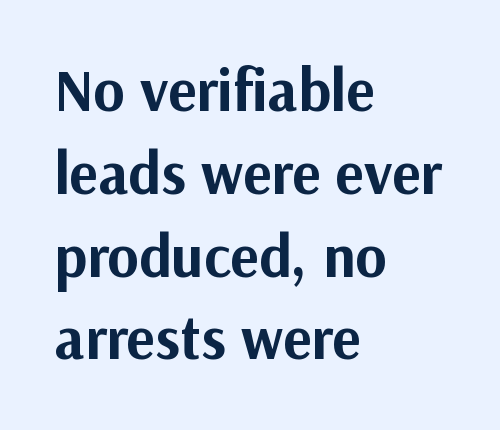
{"serif": "no", "italic": "no", "bold": "yes", "weight": "bold", "width": "normal", "stroke_contrast": "medium", "x_height": "medium", "monospaced": "no", "underline": "no", "align": "left", "line_spacing": "normal", "line_spacing_ratio": 1.38, "letter_spacing": "normal", "letter_spacing_em": 0.0, "glyph_px": 60}
